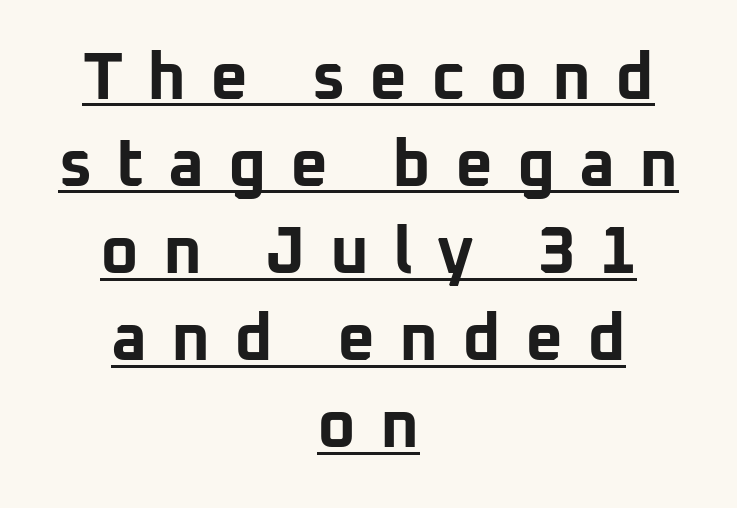
Q: Is the text bold? A: Yes.
Q: Is the text italic (slanted)? A: No, it is upright.
Q: Is the typeface a serif or a sans-serif typeface? A: Sans-serif.
Q: Is the text underlined? A: Yes.
Q: How is the paragraph aligned? A: Centered.
Q: Is the spacing between letters normal or unusually wide? A: Unusually wide.
Q: Is the spacing between lines tight, normal or loose? A: Normal.
Q: Width (condensed, normal, or wide)? A: Normal.
Q: Stroke contrast? A: Low.
Q: x-height? A: Medium.
Q: Monospaced? A: No.
